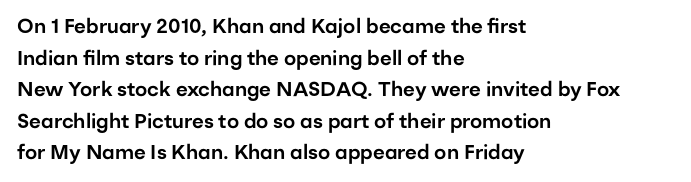
The image shows 20 px text type, upright; set left-aligned, normal line spacing (1.58x), normal letter spacing, not underlined.
